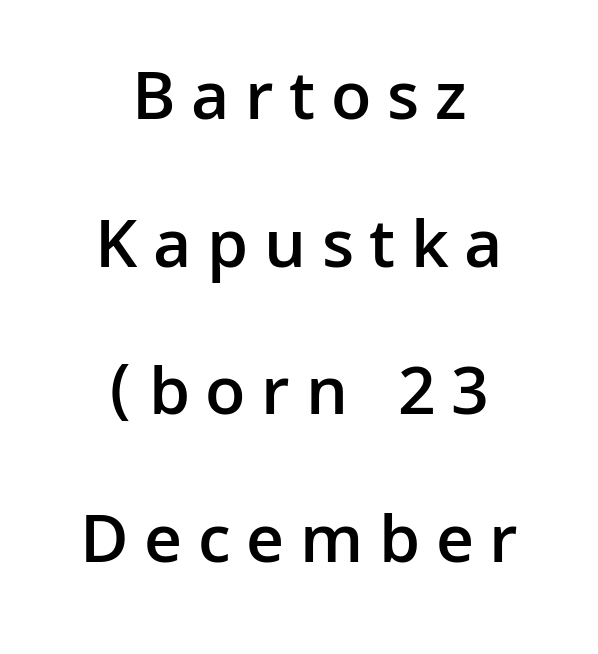
The image shows 71 px semibold sans-serif type, upright; set centered, loose line spacing (2.08x), unusually wide letter spacing (+0.22 em), not underlined; low stroke contrast and a medium x-height.
